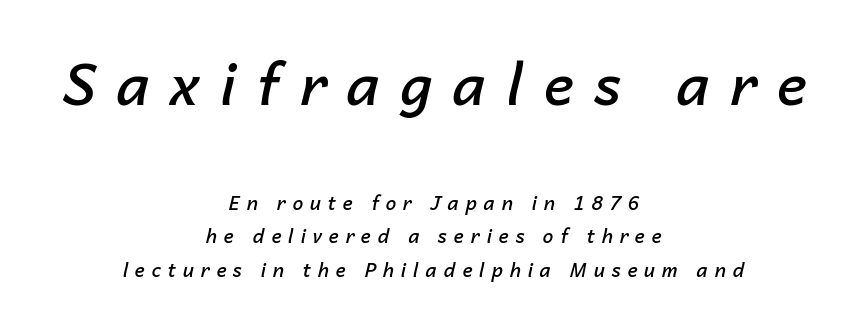
The image shows 57 px semibold type, italic (leaning right); set centered, line spacing 1.76x, unusually wide letter spacing (+0.36 em), not underlined; the first (top) block is 3.0x larger; low stroke contrast and a medium x-height.
